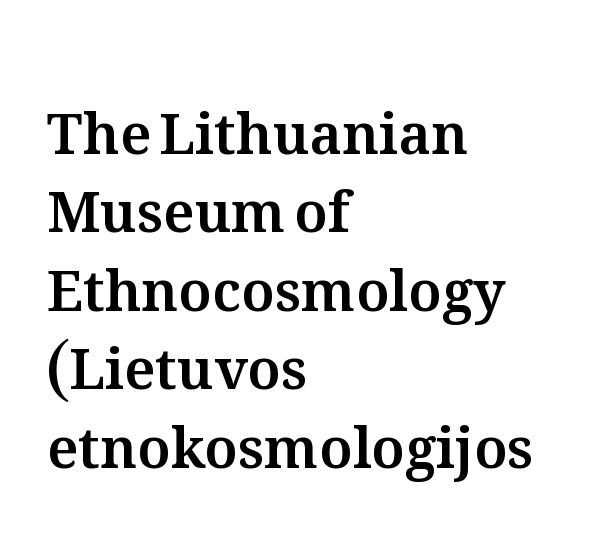
{"italic": "no", "width": "normal", "stroke_contrast": "medium", "x_height": "medium", "monospaced": "no", "underline": "no", "align": "left", "line_spacing": "normal", "line_spacing_ratio": 1.4, "letter_spacing": "normal", "letter_spacing_em": 0.0, "glyph_px": 56}
